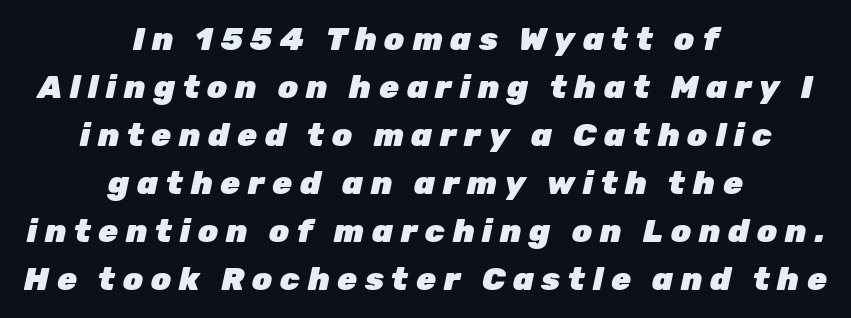
The image shows 32 px heavy type, italic (leaning right); set centered, normal line spacing (1.5x), unusually wide letter spacing (+0.24 em), not underlined; low stroke contrast and a medium x-height.
